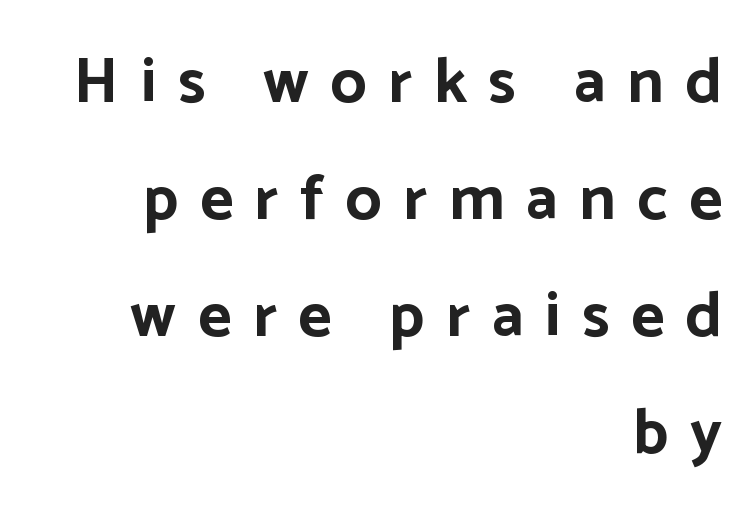
Q: Is the text bold? A: Yes.
Q: Is the text italic (slanted)? A: No, it is upright.
Q: Is the typeface a serif or a sans-serif typeface? A: Sans-serif.
Q: Is the text underlined? A: No.
Q: How is the paragraph aligned? A: Right-aligned.
Q: Is the spacing between letters normal or unusually wide? A: Unusually wide.
Q: Width (condensed, normal, or wide)? A: Normal.
Q: Stroke contrast? A: Low.
Q: x-height? A: Medium.
Q: Monospaced? A: No.
